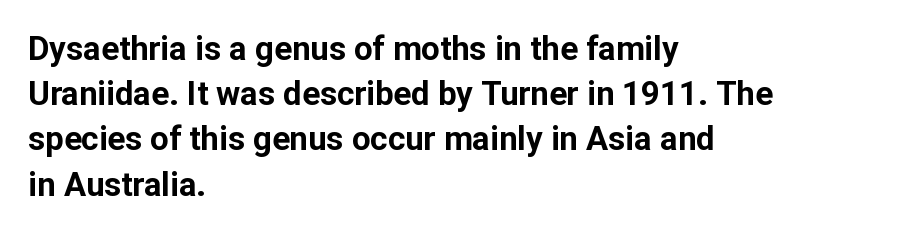
Whoever set this chose a conventional vertical rhythm. Are there feet on the stems? There aren't — it's a sans. Character widths vary here, with narrow letters taking less room than wide ones. Descenders hang freely into open space.
